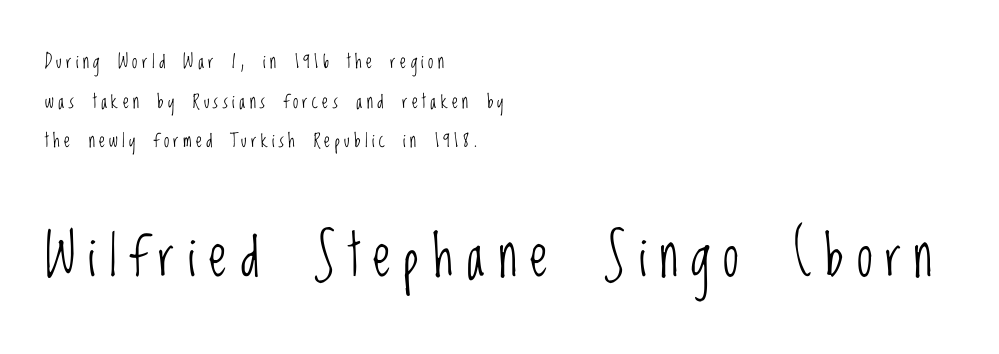
Q: Is the text bold? A: No.
Q: Is the text italic (slanted)? A: No, it is upright.
Q: Is the typeface a serif or a sans-serif typeface? A: Sans-serif.
Q: Is the text underlined? A: No.
Q: How is the paragraph aligned? A: Left-aligned.
Q: Is the spacing between letters normal or unusually wide? A: Unusually wide.
Q: Is the spacing between lines tight, normal or loose? A: Loose.
Q: Which block of text is set in a larger size, the first (top) or the second (bottom)? A: The second (bottom) one.
Q: Width (condensed, normal, or wide)? A: Condensed.
Q: Stroke contrast? A: Low.
Q: x-height? A: Large.
Q: Monospaced? A: No.
